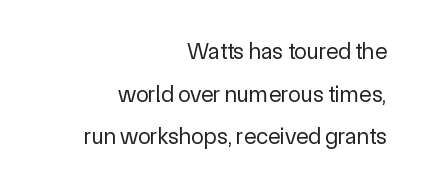
Notice how the passage keeps a crisp vertical edge on the right only. You could call the tracking neutral — neither tight nor loose. No italicization has been applied; the sample stays upright. Weight: in the light-to-regular range. The baseline area is clear.
